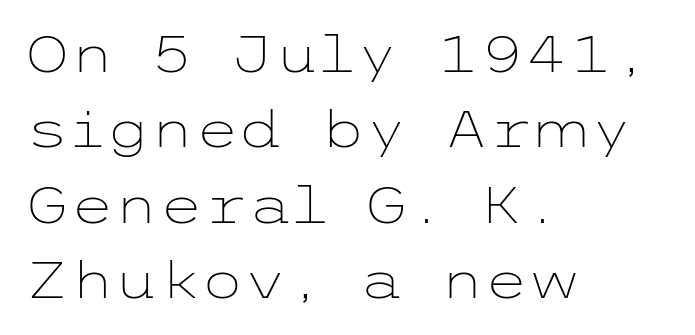
The image shows 51 px light, wide sans-serif type, upright; set left-aligned, normal line spacing (1.48x), normal letter spacing, not underlined; low stroke contrast and a medium x-height.
